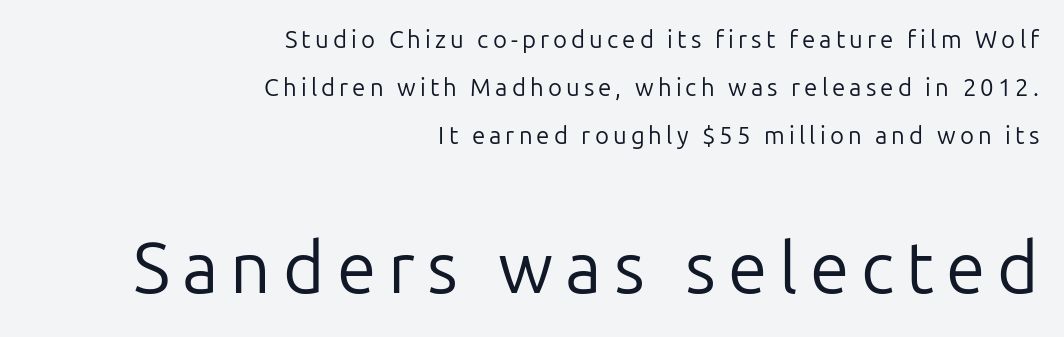
Q: Is the text bold? A: No.
Q: Is the text italic (slanted)? A: No, it is upright.
Q: Is the typeface a serif or a sans-serif typeface? A: Sans-serif.
Q: Is the text underlined? A: No.
Q: How is the paragraph aligned? A: Right-aligned.
Q: Is the spacing between lines tight, normal or loose? A: Loose.
Q: Which block of text is set in a larger size, the first (top) or the second (bottom)? A: The second (bottom) one.
Q: Width (condensed, normal, or wide)? A: Normal.
Q: Stroke contrast? A: Low.
Q: x-height? A: Medium.
Q: Monospaced? A: No.
